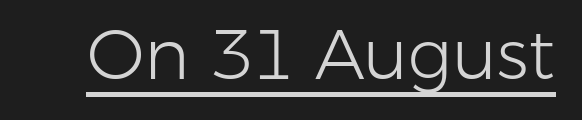
Q: Is the text bold? A: No.
Q: Is the text italic (slanted)? A: No, it is upright.
Q: Is the typeface a serif or a sans-serif typeface? A: Sans-serif.
Q: Is the text underlined? A: Yes.
Q: Is the spacing between letters normal or unusually wide? A: Normal.
Q: Width (condensed, normal, or wide)? A: Normal.
Q: Stroke contrast? A: Low.
Q: x-height? A: Medium.
Q: Monospaced? A: No.
